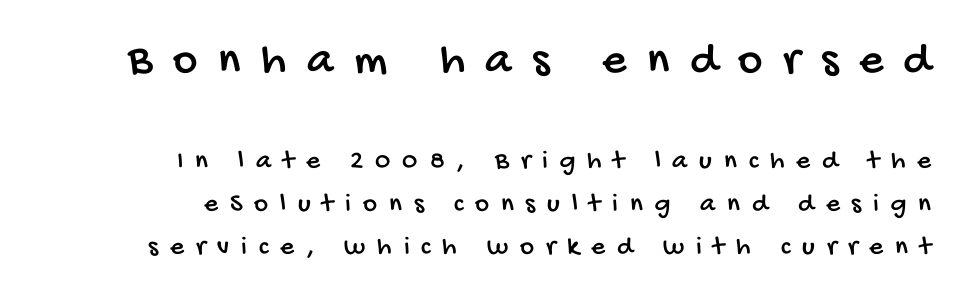
The horizontal fit of the characters is loose and conspicuously gappy. Does the copy run flush right? Yes — the right margin is perfectly even. Here the designer chose a conventional face with non-uniform glyph widths. The designer gave the opening block more size than the closing block.
